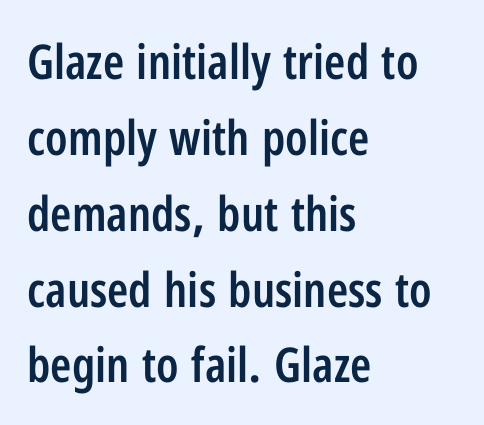
{"serif": "no", "italic": "no", "bold": "semi", "weight": "semibold", "width": "condensed", "stroke_contrast": "low", "x_height": "medium", "monospaced": "no", "underline": "no", "align": "left", "line_spacing": "normal", "line_spacing_ratio": 1.58, "letter_spacing": "normal", "letter_spacing_em": 0.0, "glyph_px": 48}
